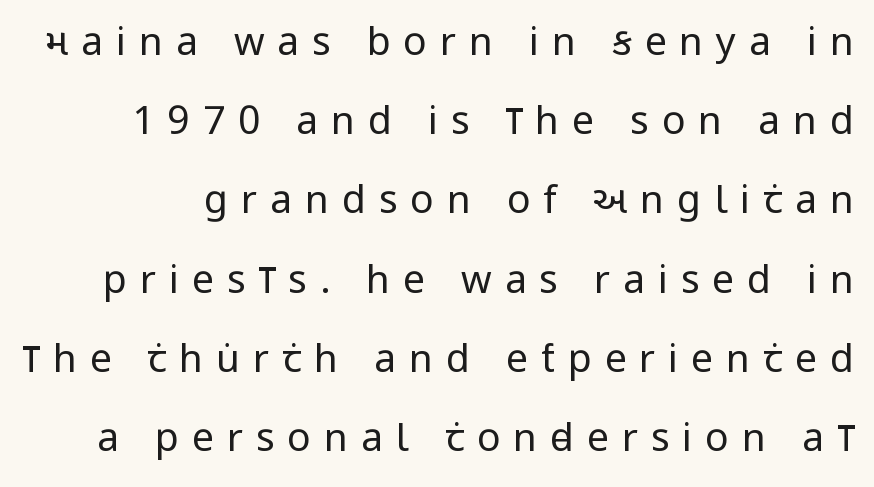
Reading down the column, the eye jumps a long way to each next line. Rendered with straight, roman letterforms. The face used here is rendered with a markedly widened letterfit. No heavy texture on the line: the type isn't bold.
